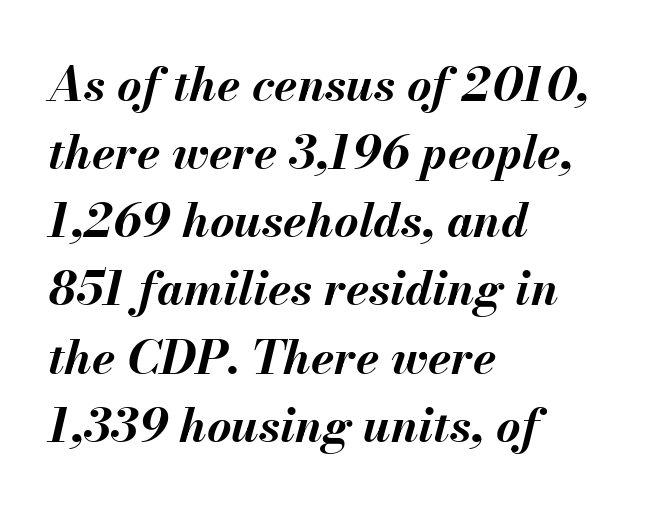
Nobody drew a line under any word here. What stands out about the letter spacing? Nothing — it is the standard amount. The ragged edge is on the right, which tells us the setting is flush left. The lines sit at an ordinary, default distance from one another. This sample has the flowing, uneven cadence of proportional lettering. The passage shown is emphatically bold.
